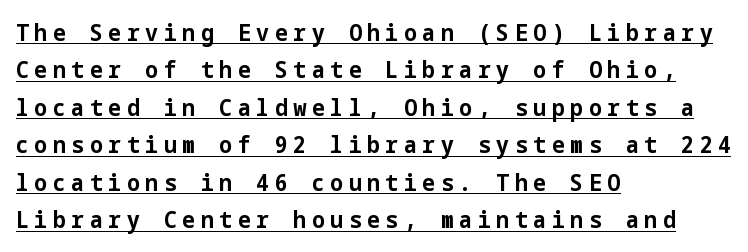
Q: Is the text bold? A: Yes.
Q: Is the text italic (slanted)? A: No, it is upright.
Q: Is the text underlined? A: Yes.
Q: How is the paragraph aligned? A: Left-aligned.
Q: Is the spacing between letters normal or unusually wide? A: Unusually wide.
Q: Is the spacing between lines tight, normal or loose? A: Normal.
